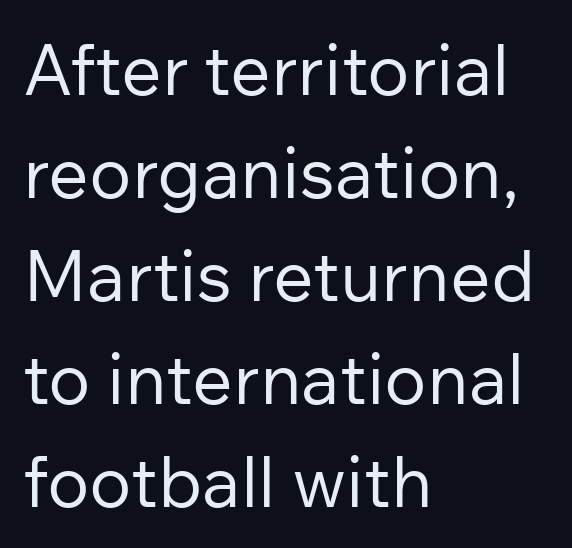
{"serif": "no", "italic": "no", "bold": "no", "weight": "regular", "width": "normal", "stroke_contrast": "low", "x_height": "medium", "monospaced": "no", "underline": "no", "align": "left", "line_spacing": "normal", "line_spacing_ratio": 1.45, "letter_spacing": "normal", "letter_spacing_em": 0.0, "glyph_px": 71}
